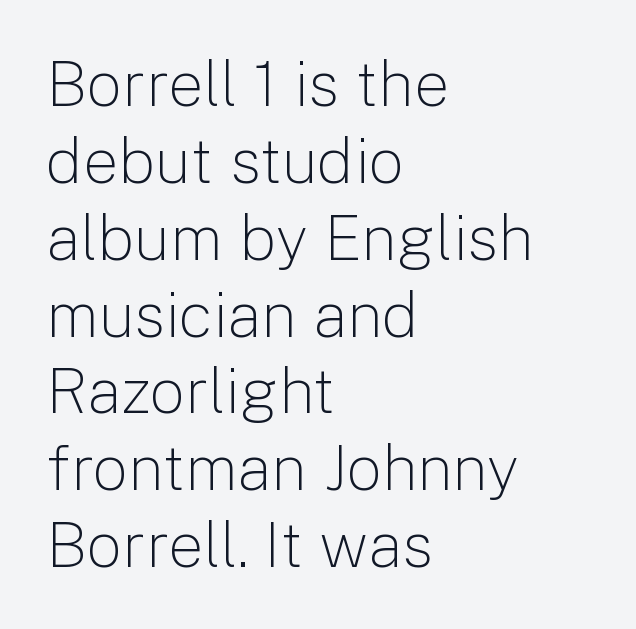
The image shows 63 px light sans-serif type, upright; set left-aligned, line spacing 1.22x, normal letter spacing, not underlined; low stroke contrast and a medium x-height.
